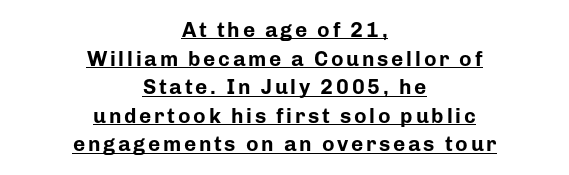
{"italic": "no", "bold": "yes", "underline": "yes", "align": "center", "line_spacing": "normal", "line_spacing_ratio": 1.36, "glyph_px": 21}
